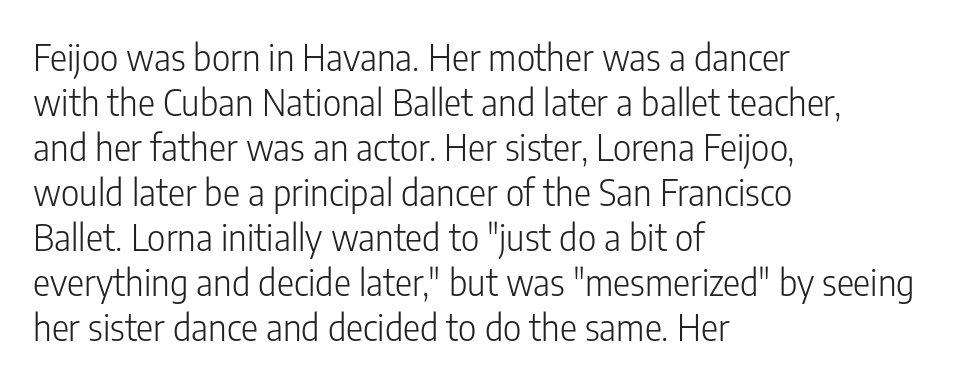
The image shows 36 px light, condensed sans-serif type, upright; set left-aligned, normal line spacing (1.25x), normal letter spacing, not underlined; low stroke contrast and a medium x-height.
